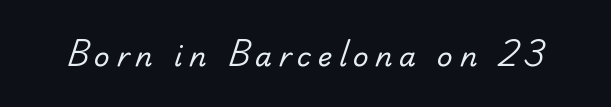
Q: Is the text bold? A: No.
Q: Is the text underlined? A: No.
Q: Is the spacing between letters normal or unusually wide? A: Unusually wide.
